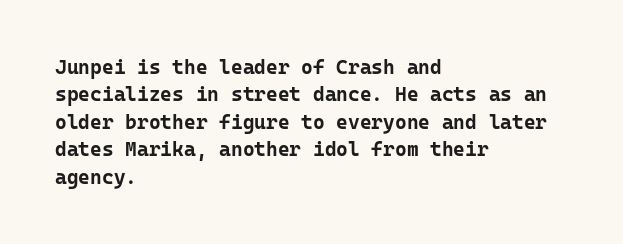
Here the glyphs are tracked normally, forming tight word shapes. The lettering stays uniformly vertical, giving the passage a roman look. The strokes are fattened all the way to bold. This sample keeps an unexceptional amount of space between lines. Underline: absent.
